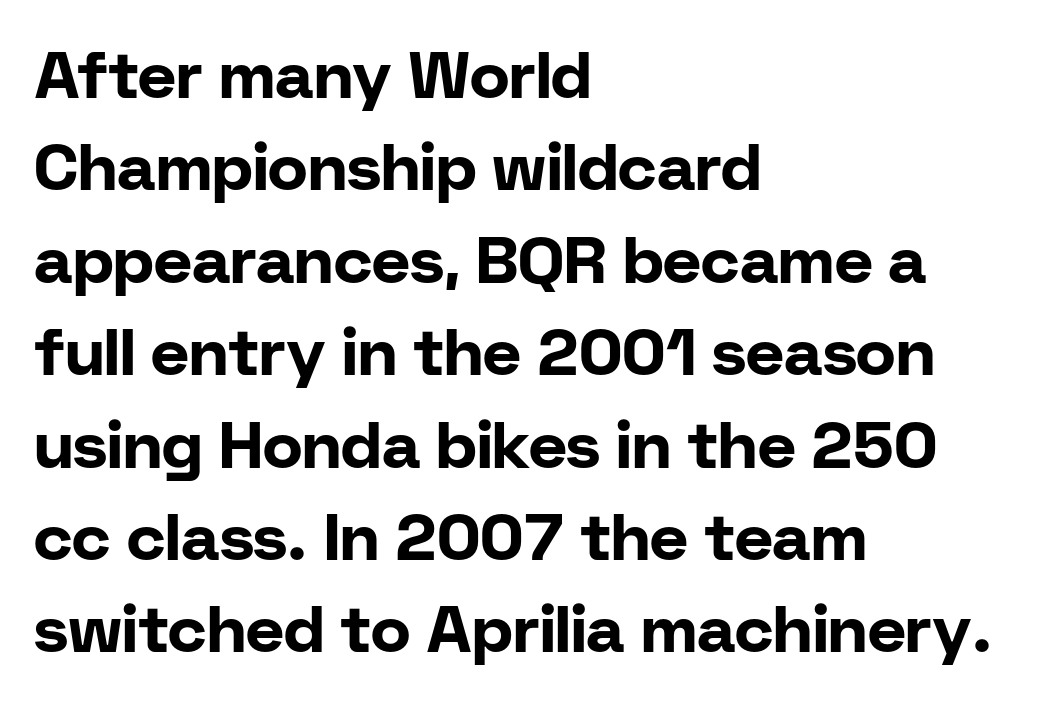
{"serif": "no", "italic": "no", "bold": "yes", "weight": "bold", "width": "normal", "stroke_contrast": "low", "x_height": "medium", "monospaced": "no", "underline": "no", "align": "left", "line_spacing": "normal", "line_spacing_ratio": 1.4, "letter_spacing": "normal", "letter_spacing_em": 0.0, "glyph_px": 66}
